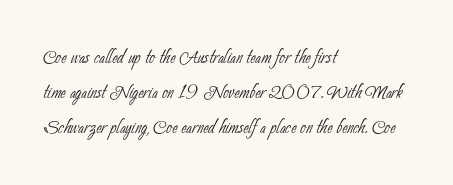
Q: Is the text bold? A: No.
Q: Is the text underlined? A: No.
Q: How is the paragraph aligned? A: Left-aligned.
Q: Is the spacing between letters normal or unusually wide? A: Normal.
Q: Is the spacing between lines tight, normal or loose? A: Normal.
